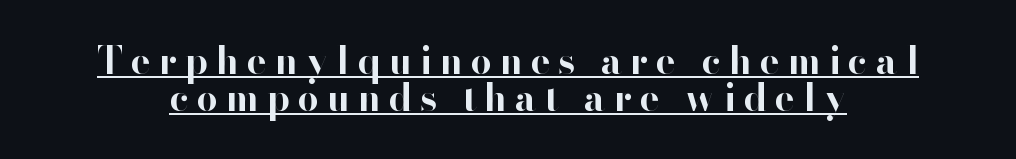
Q: Is the text bold? A: Yes.
Q: Is the text italic (slanted)? A: No, it is upright.
Q: Is the typeface a serif or a sans-serif typeface? A: Sans-serif.
Q: Is the text underlined? A: Yes.
Q: Is the spacing between letters normal or unusually wide? A: Unusually wide.
Q: Is the spacing between lines tight, normal or loose? A: Tight.
Q: Width (condensed, normal, or wide)? A: Normal.
Q: Stroke contrast? A: High.
Q: x-height? A: Small.
Q: Monospaced? A: No.
